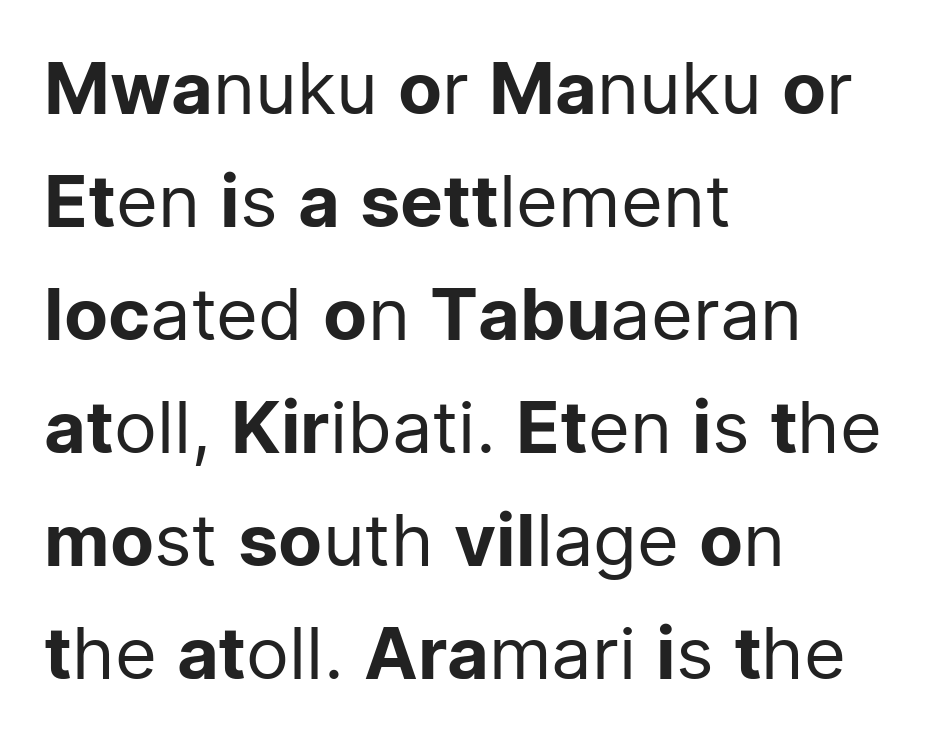
The image shows 72 px regular-weight sans-serif type, upright; set left-aligned, normal line spacing (1.57x), normal letter spacing, not underlined; low stroke contrast and a medium x-height.
